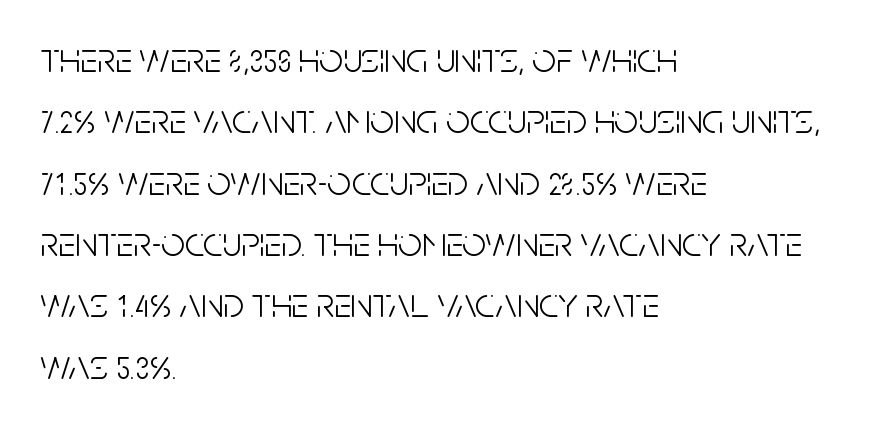
Nope, not italic — everything's standing straight. Letter spacing: default. The rendering uses a moderate line-height, typical for paragraphs. Nobody drew a line under any word here. The font family rendered here belongs to the sans-serif group.
